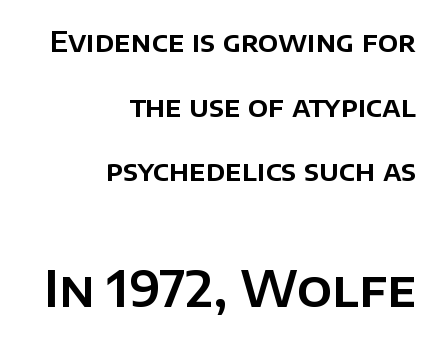
{"serif": "no", "italic": "no", "width": "normal", "stroke_contrast": "low", "x_height": "large", "monospaced": "no", "underline": "no", "align": "right", "line_spacing": "loose", "line_spacing_ratio": 2.31, "letter_spacing": "normal", "letter_spacing_em": 0.0, "larger_block": "second", "size_ratio": 1.75, "glyph_px": 49}
